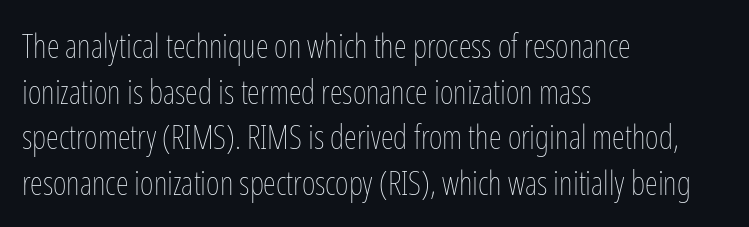
The baseline area is clear. These lines stack with their left ends in a neat column. Heft: none added — not bold. Nope, not italic — everything's standing straight. The face used here is proportionally spaced, like ordinary book or web type. Spacing between characters is what you'd get straight out of the box.
